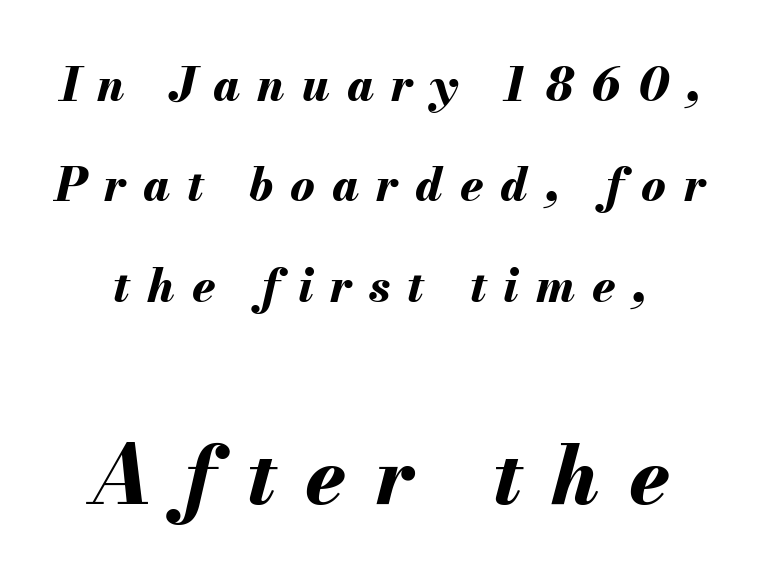
{"italic": "yes", "lean": "right", "slant_degrees": 13, "bold": "yes", "weight": "bold", "width": "normal", "stroke_contrast": "medium", "x_height": "small", "monospaced": "no", "underline": "no", "line_spacing": "loose", "line_spacing_ratio": 2.18, "letter_spacing": "wide", "letter_spacing_em": 0.37, "larger_block": "second", "size_ratio": 1.74, "glyph_px": 80}
